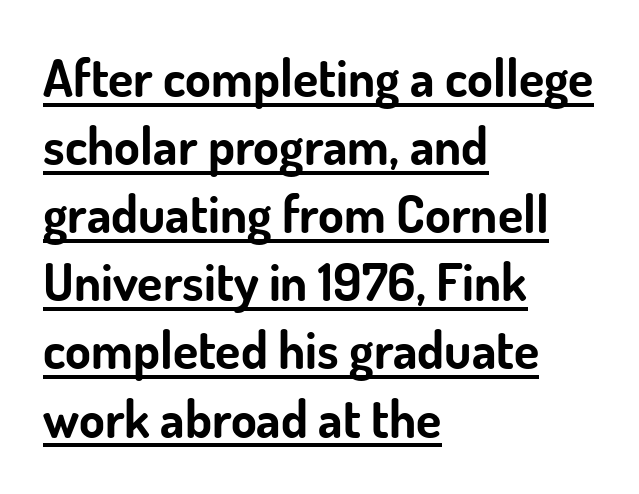
A sans-serif font was chosen for this passage. Think of a printed novel: that variable character pitch is what you see here. The leading is moderate, giving the passage an even texture. Vertical strokes here are truly vertical. Heavy, bold letterforms.
